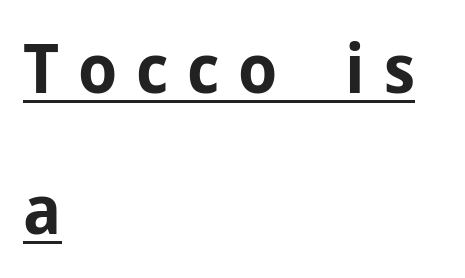
{"serif": "no", "italic": "no", "bold": "yes", "weight": "bold", "width": "normal", "stroke_contrast": "low", "x_height": "medium", "monospaced": "no", "underline": "yes", "align": "left", "line_spacing": "loose", "line_spacing_ratio": 2.04, "letter_spacing": "wide", "letter_spacing_em": 0.27, "glyph_px": 69}
